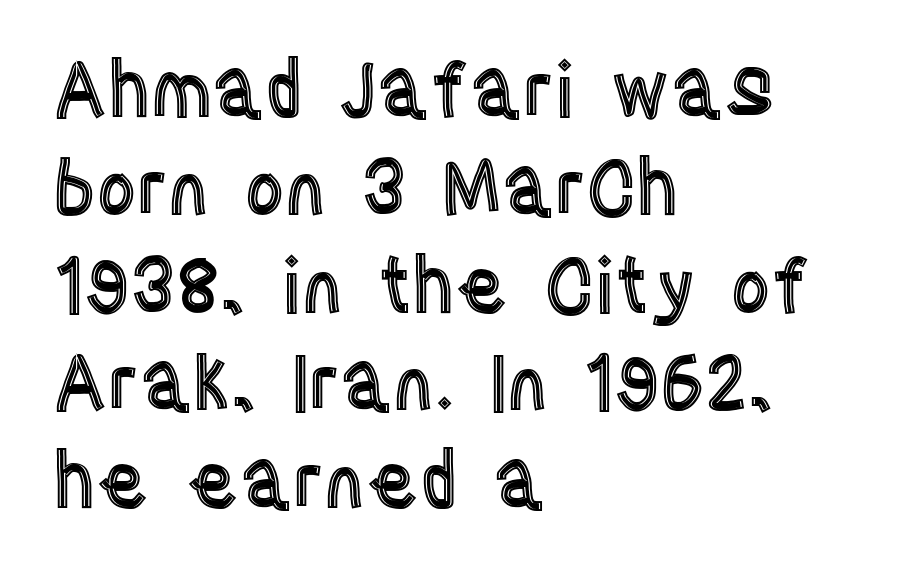
Honestly, there is no underline to notice here at all. Horizontally, the lines are justified to the leading edge only. Do the letters lean? They stand straight. If you measured baseline to baseline, you'd find a middling distance.
